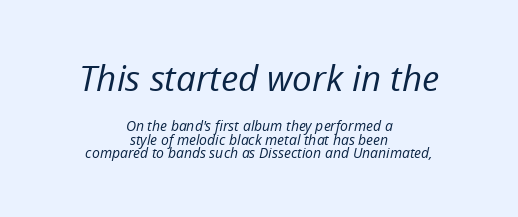
{"italic": "yes", "lean": "right", "slant_degrees": 12, "bold": "no", "weight": "regular", "width": "normal", "stroke_contrast": "low", "x_height": "medium", "monospaced": "no", "underline": "no", "align": "center", "line_spacing": "tight", "line_spacing_ratio": 0.99, "letter_spacing": "normal", "letter_spacing_em": 0.0, "larger_block": "first", "size_ratio": 2.5, "glyph_px": 35}
